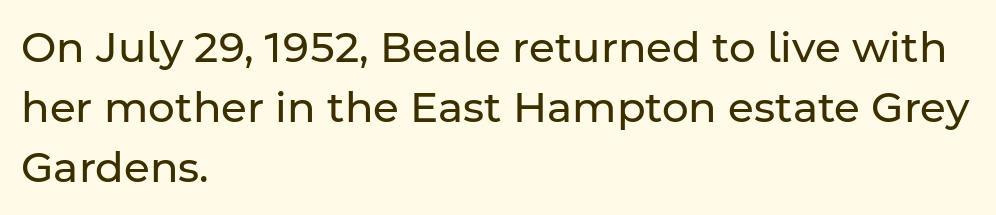
Q: Is the text bold? A: No.
Q: Is the text italic (slanted)? A: No, it is upright.
Q: Is the typeface a serif or a sans-serif typeface? A: Sans-serif.
Q: Is the text underlined? A: No.
Q: How is the paragraph aligned? A: Left-aligned.
Q: Is the spacing between letters normal or unusually wide? A: Normal.
Q: Is the spacing between lines tight, normal or loose? A: Normal.
Q: Width (condensed, normal, or wide)? A: Normal.
Q: Stroke contrast? A: Low.
Q: x-height? A: Medium.
Q: Monospaced? A: No.
